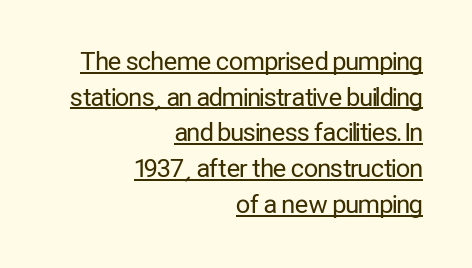
{"italic": "no", "bold": "no", "underline": "yes", "align": "right", "line_spacing": "normal", "line_spacing_ratio": 1.43, "letter_spacing": "normal", "letter_spacing_em": 0.0, "glyph_px": 25}
